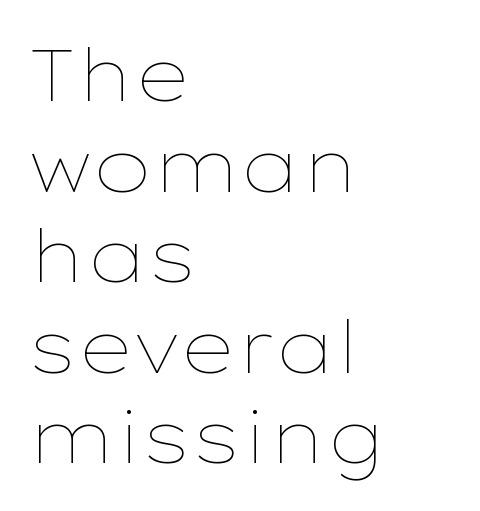
The image shows 73 px thin, wide type, upright; set left-aligned, line spacing 1.24x, normal letter spacing, not underlined; low stroke contrast and a medium x-height.
